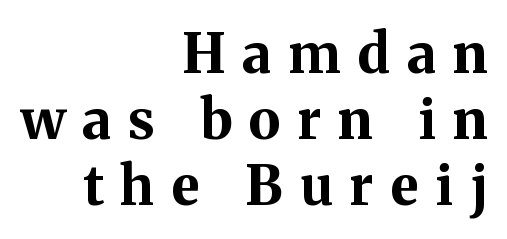
Varying glyph widths throughout — classic text-font behaviour. This is serif lettering, the kind often seen in printed books. Is there any slant? The stems are plumb. A full-strength bold gives these letters their thick strokes. Loose tracking; the words dissolve into strings of separated letters. Unmarked baselines from the first word to the last.
